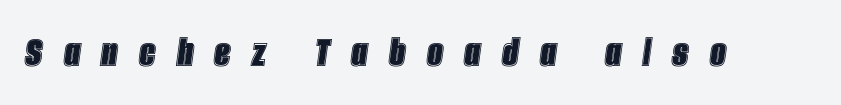
Q: Is the text italic (slanted)? A: Yes, it leans right by about 8 degrees.
Q: Is the text underlined? A: No.
Q: Is the spacing between letters normal or unusually wide? A: Unusually wide.
Q: Width (condensed, normal, or wide)? A: Condensed.
Q: x-height? A: Large.
Q: Monospaced? A: No.
